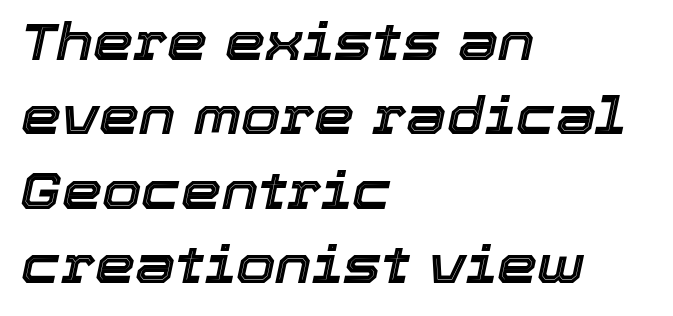
Q: Is the text italic (slanted)? A: Yes, it leans right by about 12 degrees.
Q: Is the text underlined? A: No.
Q: How is the paragraph aligned? A: Left-aligned.
Q: Is the spacing between letters normal or unusually wide? A: Normal.
Q: Is the spacing between lines tight, normal or loose? A: Normal.
Q: Width (condensed, normal, or wide)? A: Normal.
Q: x-height? A: Medium.
Q: Monospaced? A: No.
